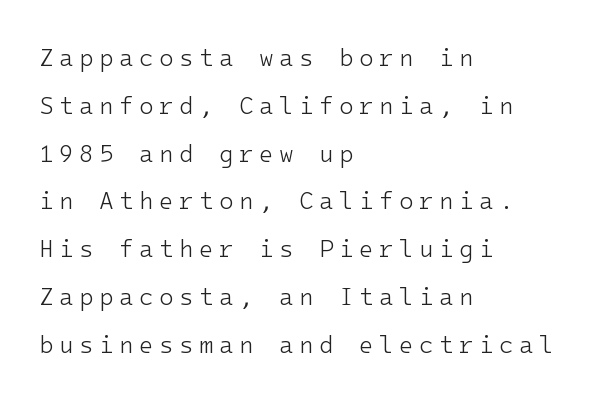
{"italic": "no", "bold": "no", "underline": "no", "align": "left", "line_spacing": "loose", "line_spacing_ratio": 1.99, "letter_spacing": "wide", "letter_spacing_em": 0.22, "glyph_px": 24}
